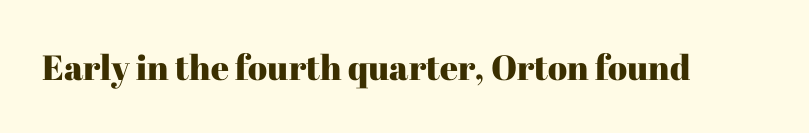
Each letter's strokes conclude with small projecting serifs. Character widths vary here, with narrow letters taking less room than wide ones. Characters follow at the spacing the type designer built in. Descenders hang freely into open space. Style check: upright.
